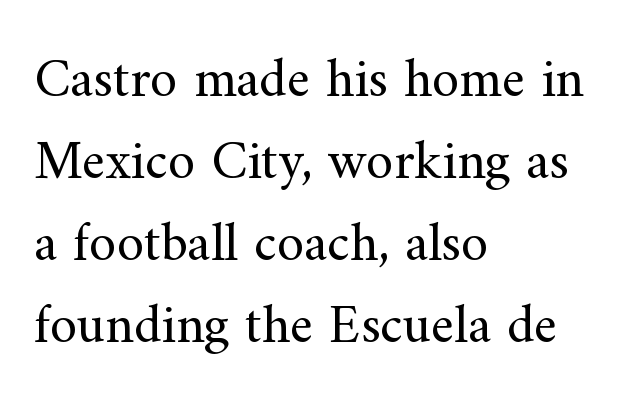
{"serif": "yes", "italic": "no", "bold": "no", "weight": "regular", "width": "normal", "stroke_contrast": "medium", "x_height": "small", "monospaced": "no", "underline": "no", "align": "left", "line_spacing": "normal", "line_spacing_ratio": 1.49, "letter_spacing": "normal", "letter_spacing_em": 0.0, "glyph_px": 55}
